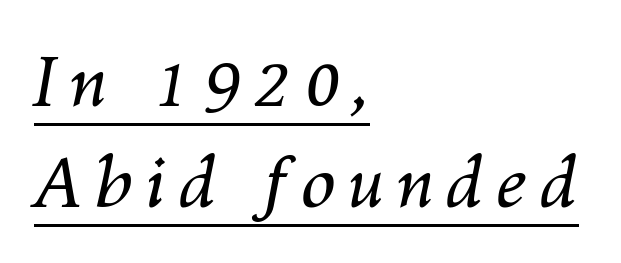
The image shows 70 px regular-weight type, italic (leaning right); set left-aligned, normal line spacing (1.44x), underlined; medium stroke contrast and a medium x-height.
